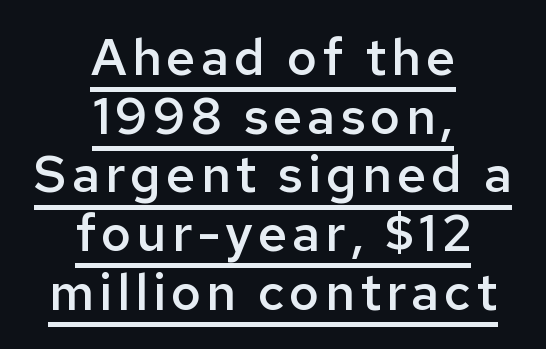
Character widths vary here, with narrow letters taking less room than wide ones. Look at the stroke-to-counter ratio: somewhat heavy, a semibold. I'd call this a sans setting — the letters go barefoot. This is roman type, the default non-slanted kind. Neither beginnings nor endings align; midpoints do.
